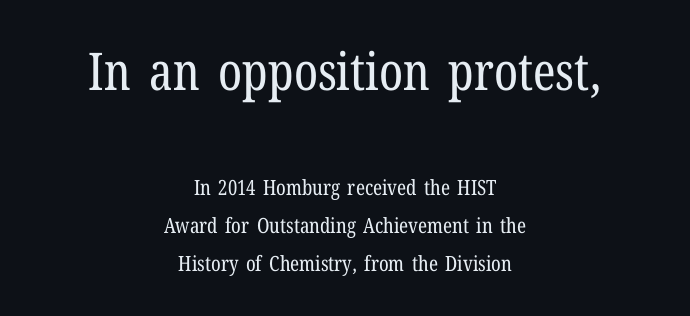
The image shows 52 px regular-weight, condensed serif type, upright; set centered, line spacing 1.81x, normal letter spacing, not underlined; the first (top) block is 2.48x larger; low stroke contrast and a medium x-height.
